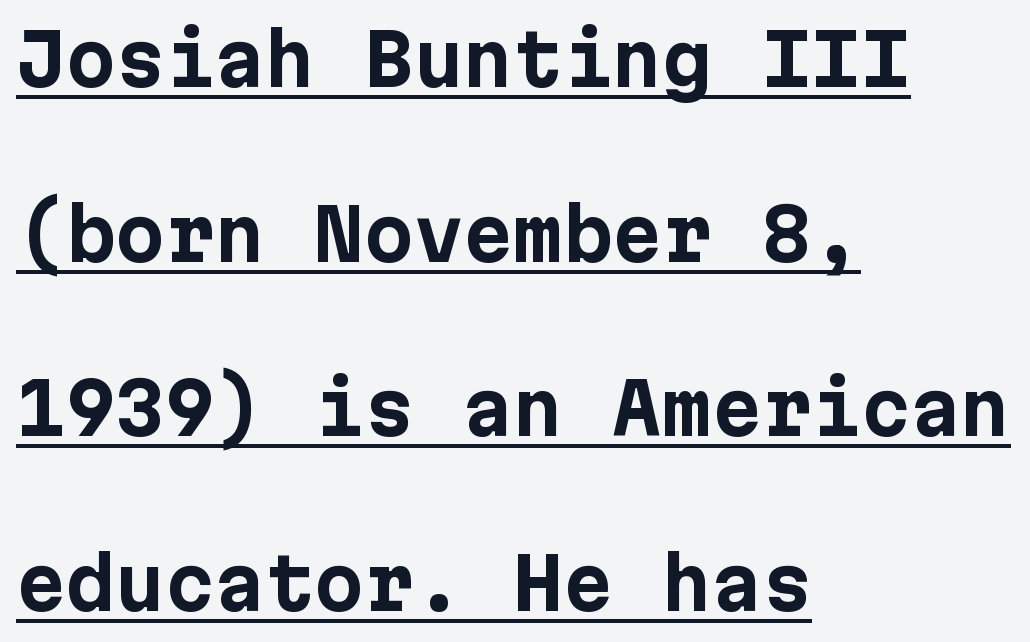
This is underlined copy, the kind a proofreader might mark for attention. The type is set solid horizontally, with unmodified tracking. Airy leading. Designer's note — italics off, roman on.
